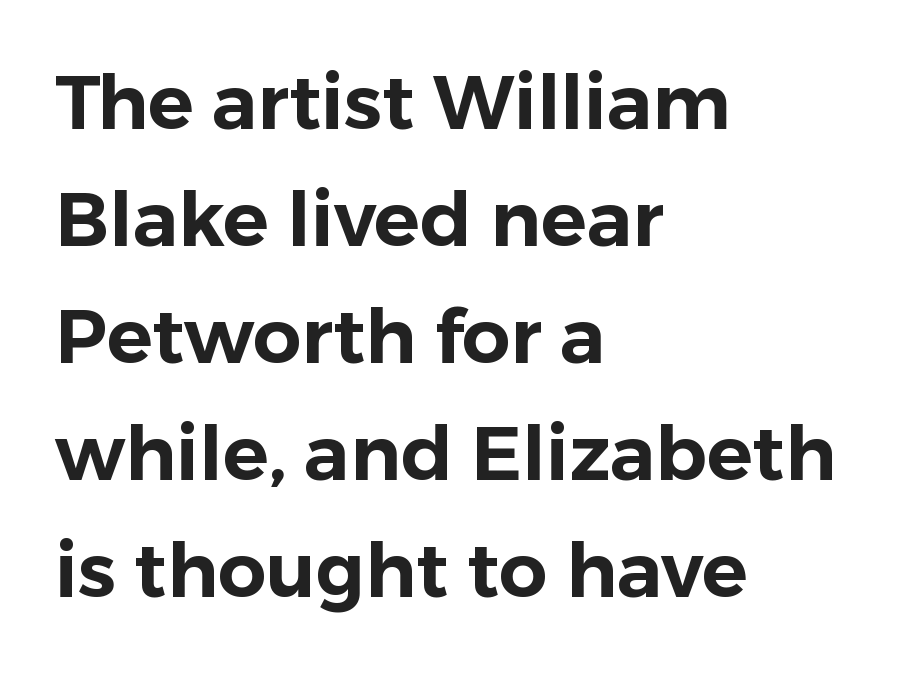
Q: Is the text italic (slanted)? A: No, it is upright.
Q: Is the typeface a serif or a sans-serif typeface? A: Sans-serif.
Q: Is the text underlined? A: No.
Q: How is the paragraph aligned? A: Left-aligned.
Q: Is the spacing between letters normal or unusually wide? A: Normal.
Q: Is the spacing between lines tight, normal or loose? A: Normal.
Q: Width (condensed, normal, or wide)? A: Normal.
Q: Stroke contrast? A: Low.
Q: x-height? A: Medium.
Q: Monospaced? A: No.
